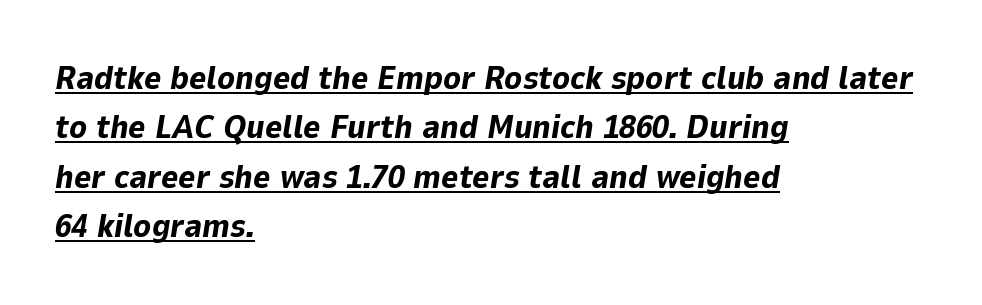
The image shows 33 px bold type, italic (leaning right); set left-aligned, normal line spacing (1.5x), normal letter spacing, underlined; low stroke contrast and a medium x-height.
